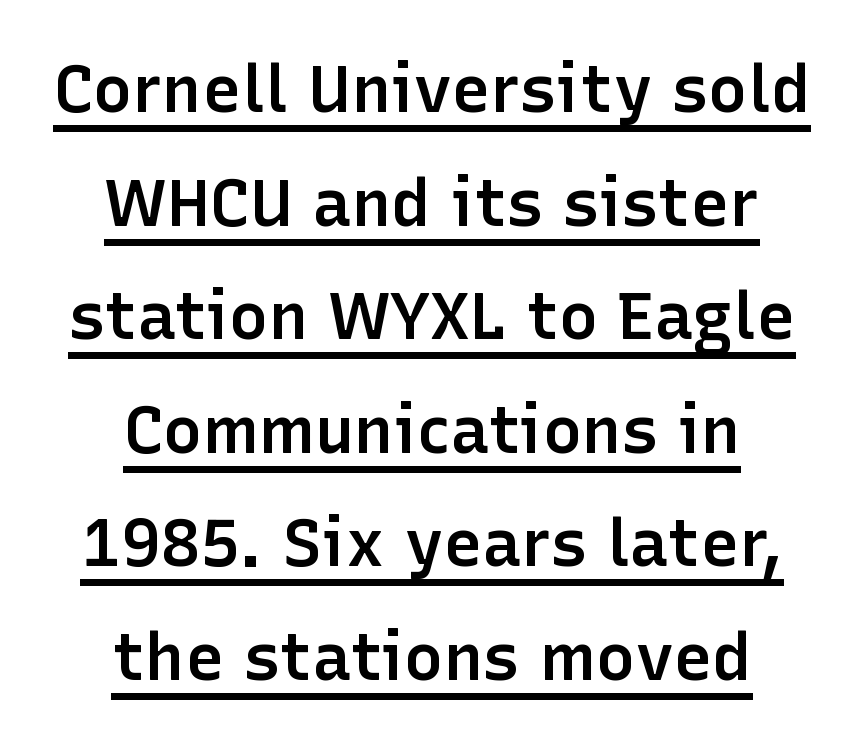
It's the straight-up-and-down kind of type. Reading down the block, each line starts at a different indent, mirrored at its end. The sample has been set in demibold, a notch under bold. Default kerning and tracking; the words read as compact shapes.
